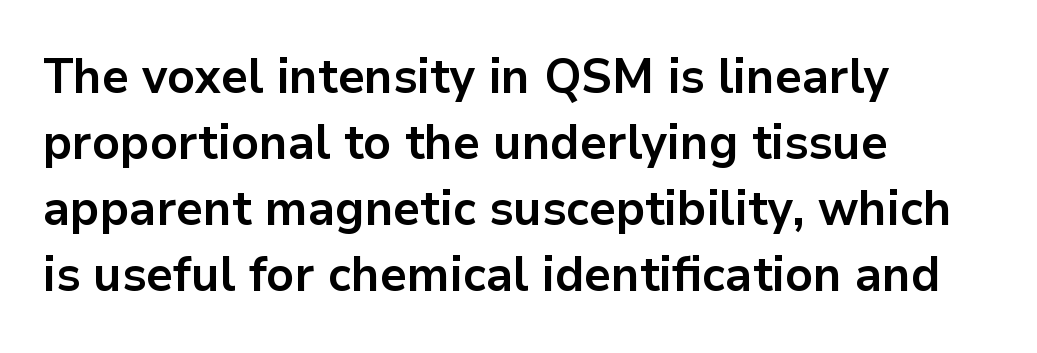
Q: Is the text bold? A: Yes.
Q: Is the text italic (slanted)? A: No, it is upright.
Q: Is the typeface a serif or a sans-serif typeface? A: Sans-serif.
Q: Is the text underlined? A: No.
Q: How is the paragraph aligned? A: Left-aligned.
Q: Is the spacing between letters normal or unusually wide? A: Normal.
Q: Is the spacing between lines tight, normal or loose? A: Normal.
Q: Width (condensed, normal, or wide)? A: Normal.
Q: Stroke contrast? A: Low.
Q: x-height? A: Medium.
Q: Monospaced? A: No.
